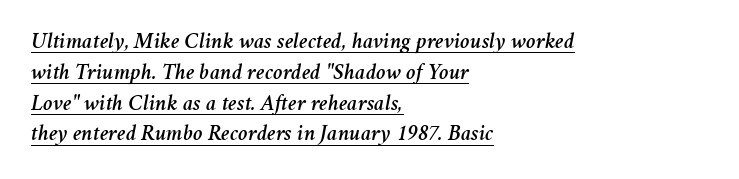
Q: Is the text italic (slanted)? A: Yes, it leans right by about 11 degrees.
Q: Is the text underlined? A: Yes.
Q: How is the paragraph aligned? A: Left-aligned.
Q: Is the spacing between letters normal or unusually wide? A: Normal.
Q: Is the spacing between lines tight, normal or loose? A: Normal.
